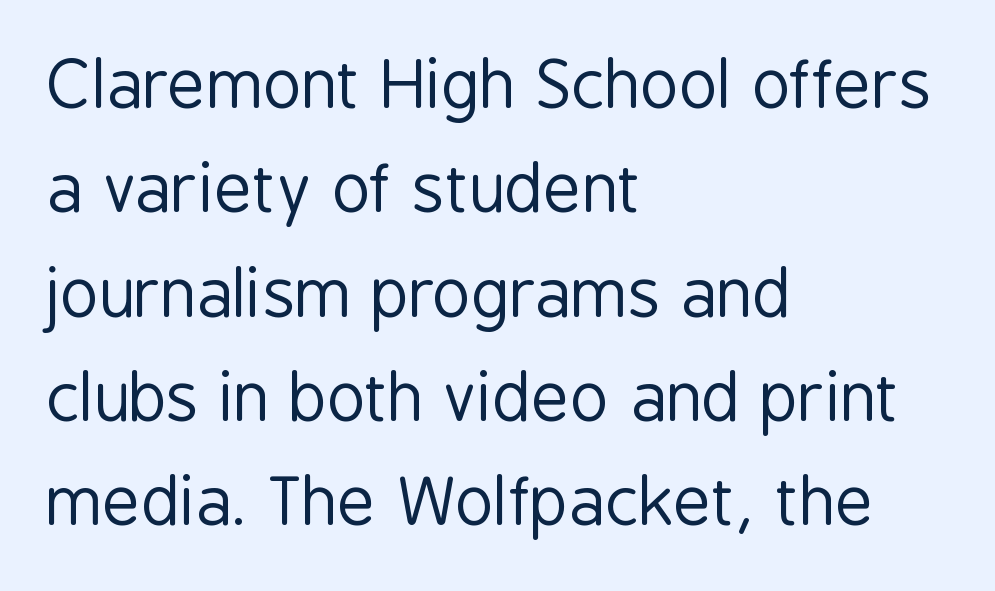
Q: Is the text bold? A: No.
Q: Is the text italic (slanted)? A: No, it is upright.
Q: Is the typeface a serif or a sans-serif typeface? A: Sans-serif.
Q: Is the text underlined? A: No.
Q: How is the paragraph aligned? A: Left-aligned.
Q: Is the spacing between letters normal or unusually wide? A: Normal.
Q: Is the spacing between lines tight, normal or loose? A: Normal.
Q: Width (condensed, normal, or wide)? A: Condensed.
Q: Stroke contrast? A: Low.
Q: x-height? A: Medium.
Q: Monospaced? A: No.
